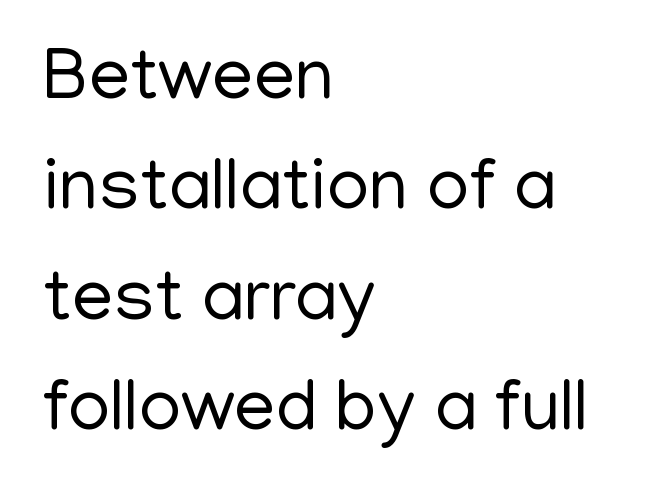
Q: Is the text bold? A: No.
Q: Is the text italic (slanted)? A: No, it is upright.
Q: Is the typeface a serif or a sans-serif typeface? A: Sans-serif.
Q: Is the text underlined? A: No.
Q: How is the paragraph aligned? A: Left-aligned.
Q: Is the spacing between letters normal or unusually wide? A: Normal.
Q: Is the spacing between lines tight, normal or loose? A: Normal.
Q: Width (condensed, normal, or wide)? A: Normal.
Q: Stroke contrast? A: Low.
Q: x-height? A: Medium.
Q: Monospaced? A: No.
